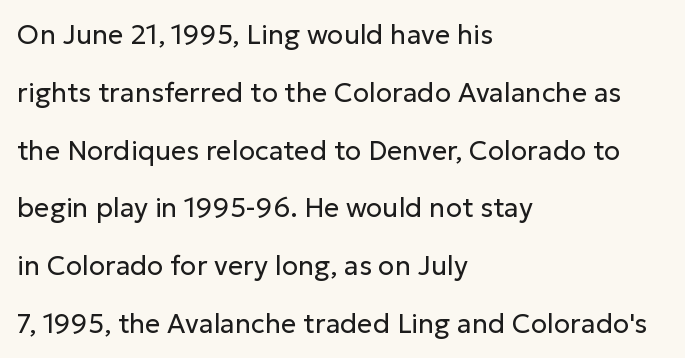
{"italic": "no", "bold": "no", "underline": "no", "align": "left", "line_spacing": "loose", "line_spacing_ratio": 2.14, "letter_spacing": "normal", "letter_spacing_em": 0.0, "glyph_px": 27}
